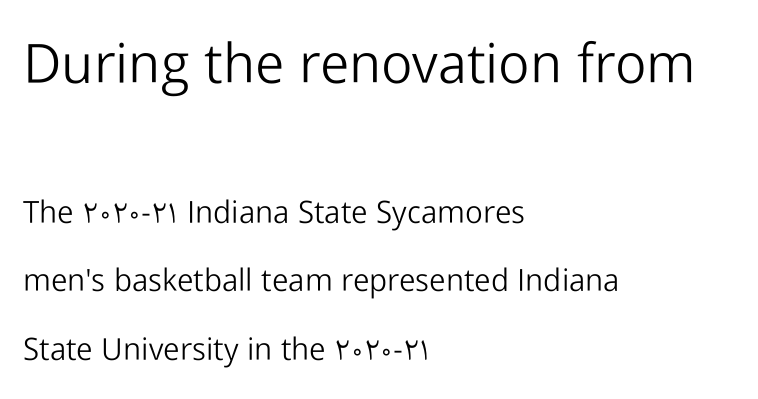
Q: Is the text bold? A: No.
Q: Is the text italic (slanted)? A: No, it is upright.
Q: Is the typeface a serif or a sans-serif typeface? A: Sans-serif.
Q: Is the text underlined? A: No.
Q: How is the paragraph aligned? A: Left-aligned.
Q: Is the spacing between letters normal or unusually wide? A: Normal.
Q: Is the spacing between lines tight, normal or loose? A: Loose.
Q: Which block of text is set in a larger size, the first (top) or the second (bottom)? A: The first (top) one.
Q: Width (condensed, normal, or wide)? A: Normal.
Q: Stroke contrast? A: Low.
Q: x-height? A: Medium.
Q: Monospaced? A: No.
